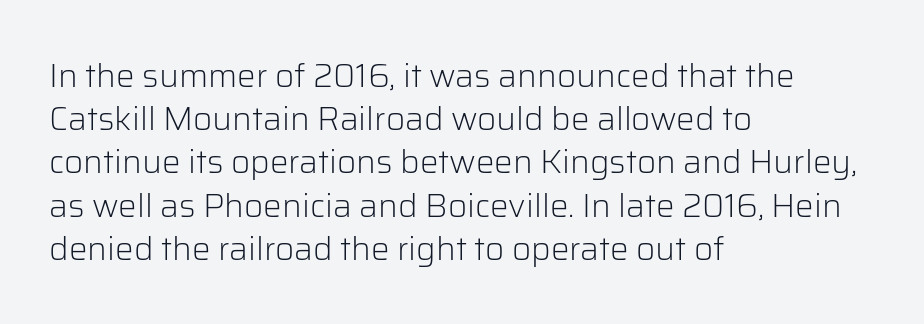
The passage shown is not bold in any degree. Spacing verdict: proportional, widths tailored to each character. Quick note: underline off. Short and long lines alike share a common starting point at left. The passage shown has conventional tracking throughout.
